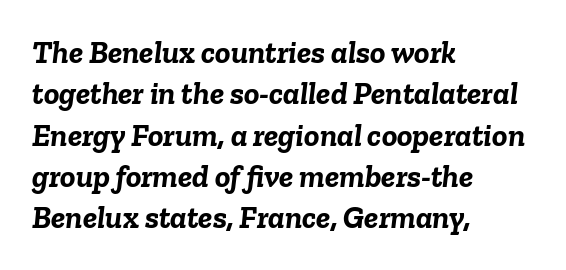
Q: Is the text bold? A: Yes.
Q: Is the text italic (slanted)? A: Yes, it leans right by about 6 degrees.
Q: Is the text underlined? A: No.
Q: How is the paragraph aligned? A: Left-aligned.
Q: Is the spacing between letters normal or unusually wide? A: Normal.
Q: Is the spacing between lines tight, normal or loose? A: Normal.
Q: Width (condensed, normal, or wide)? A: Normal.
Q: Stroke contrast? A: Low.
Q: x-height? A: Medium.
Q: Monospaced? A: No.
